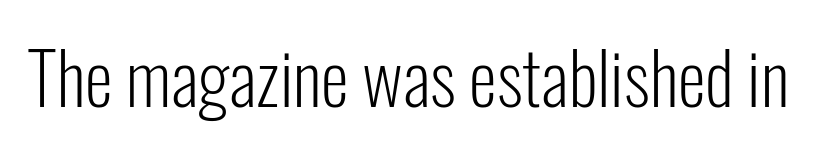
The image shows 72 px light, condensed sans-serif type, upright; set normal letter spacing, not underlined; low stroke contrast and a medium x-height.
